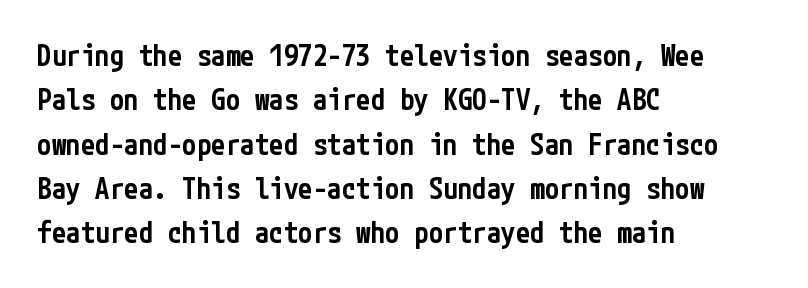
The image shows 29 px semibold, condensed sans-serif type, upright; set left-aligned, normal line spacing (1.53x), normal letter spacing, not underlined; low stroke contrast and a medium x-height.
